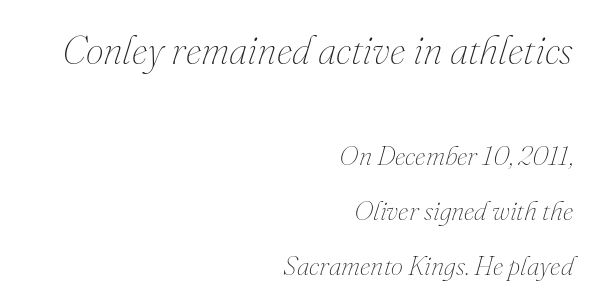
{"italic": "yes", "lean": "right", "slant_degrees": 16, "bold": "no", "weight": "thin", "width": "normal", "stroke_contrast": "medium", "x_height": "small", "monospaced": "no", "underline": "no", "align": "right", "line_spacing": "loose", "line_spacing_ratio": 2.04, "letter_spacing": "normal", "letter_spacing_em": 0.0, "larger_block": "first", "size_ratio": 1.48, "glyph_px": 40}
